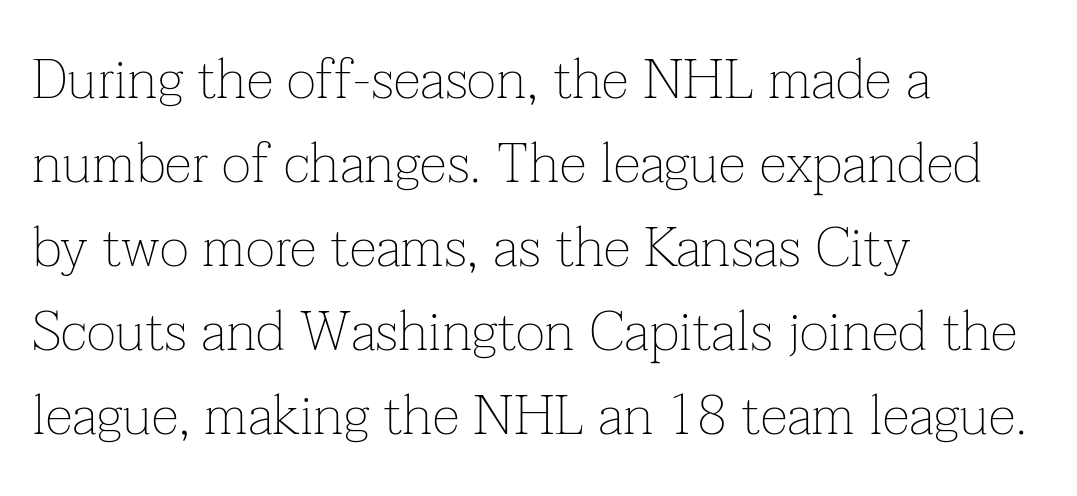
Q: Is the text bold? A: No.
Q: Is the text italic (slanted)? A: No, it is upright.
Q: Is the typeface a serif or a sans-serif typeface? A: Serif.
Q: Is the text underlined? A: No.
Q: How is the paragraph aligned? A: Left-aligned.
Q: Is the spacing between letters normal or unusually wide? A: Normal.
Q: Is the spacing between lines tight, normal or loose? A: Normal.
Q: Width (condensed, normal, or wide)? A: Normal.
Q: Stroke contrast? A: Low.
Q: x-height? A: Medium.
Q: Monospaced? A: No.
